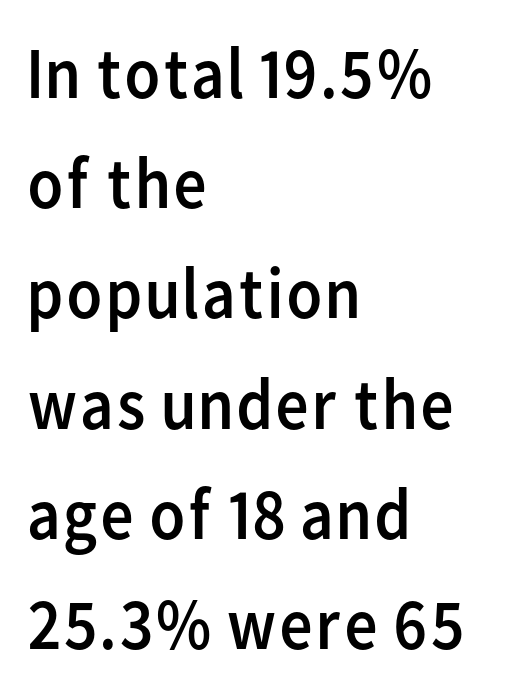
Is this a fixed-width face? No — the glyphs have proportional, varying widths. This rendering features lettering with no underline. Where is the straight margin? On the left. Vertical spacing — default. A sans-serif font was chosen for this passage. Do the letters lean? They stand straight.
